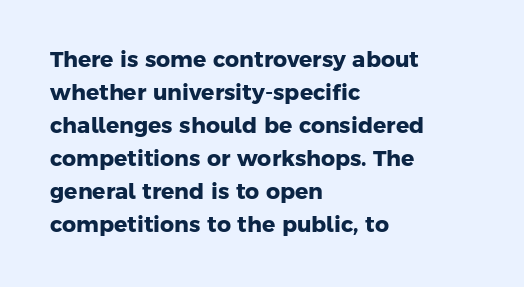
{"bold": "yes", "underline": "no", "align": "left", "line_spacing": "normal", "line_spacing_ratio": 1.5, "letter_spacing": "normal", "letter_spacing_em": 0.0, "glyph_px": 22}
